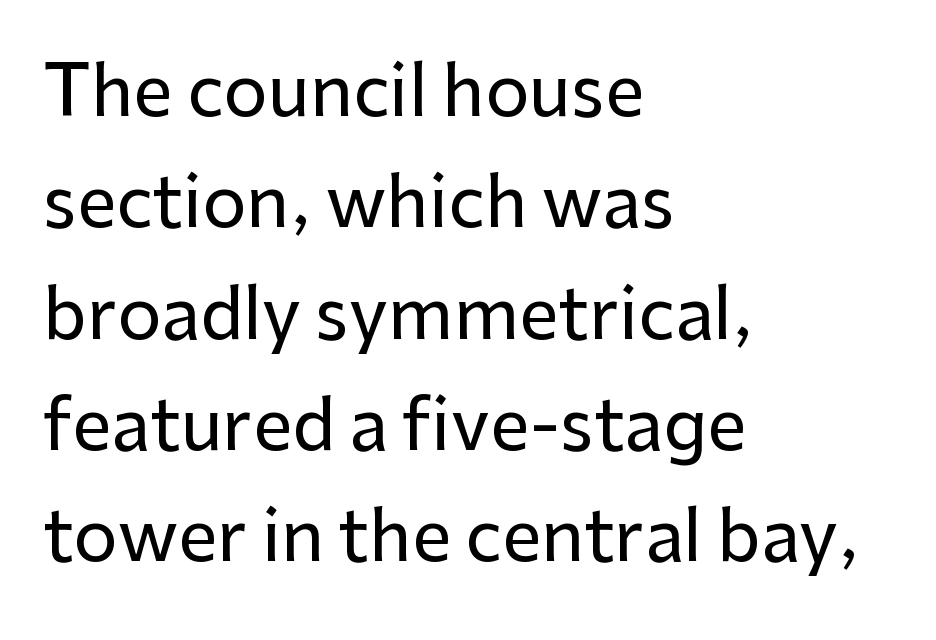
A typesetter would call this zero additional tracking. Plain, unruled lines of type. The lines sit at an ordinary, default distance from one another. Is this a fixed-width face? No — the glyphs have proportional, varying widths. Notice how the passage keeps a crisp vertical edge on the left only. These lines were composed using upright roman letters.
